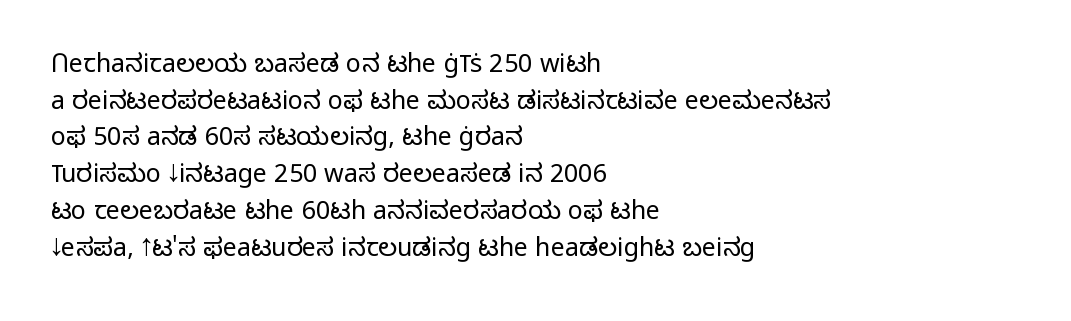
The image shows 25 px text type, upright; set left-aligned, normal line spacing (1.47x), normal letter spacing, not underlined.
